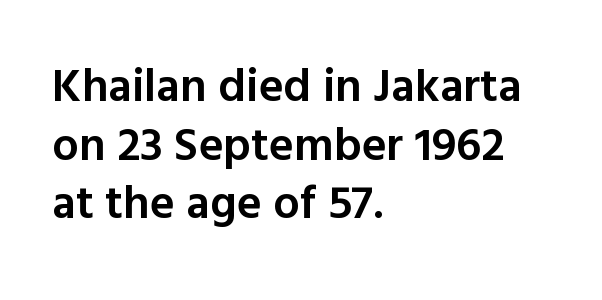
Q: Is the text bold? A: Semi-bold.
Q: Is the text italic (slanted)? A: No, it is upright.
Q: Is the typeface a serif or a sans-serif typeface? A: Sans-serif.
Q: Is the text underlined? A: No.
Q: How is the paragraph aligned? A: Left-aligned.
Q: Is the spacing between letters normal or unusually wide? A: Normal.
Q: Is the spacing between lines tight, normal or loose? A: Normal.
Q: Width (condensed, normal, or wide)? A: Normal.
Q: x-height? A: Medium.
Q: Monospaced? A: No.
